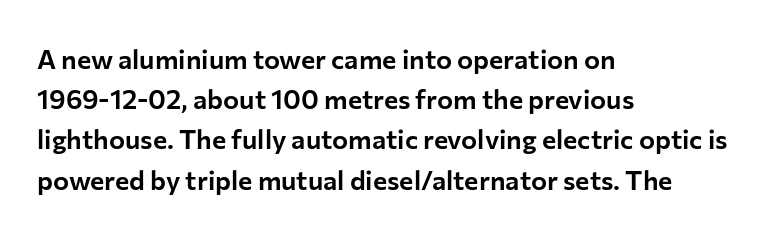
The image shows 27 px text type, upright; set left-aligned, normal line spacing (1.49x), normal letter spacing, not underlined.
